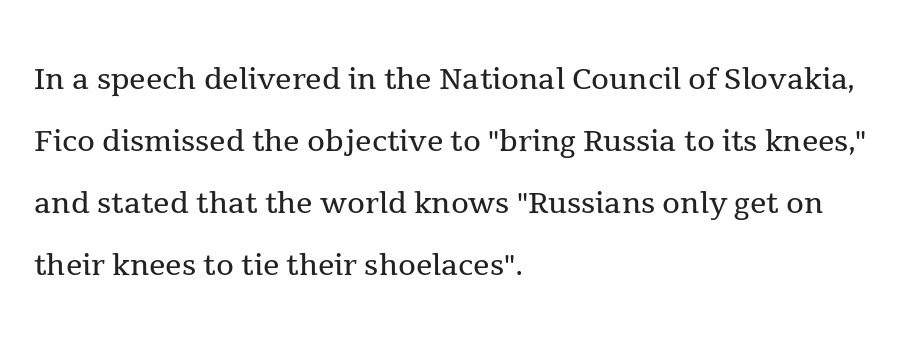
The image shows 41 px regular-weight serif type, upright; set left-aligned, normal line spacing (1.51x), normal letter spacing, not underlined; a medium x-height.
